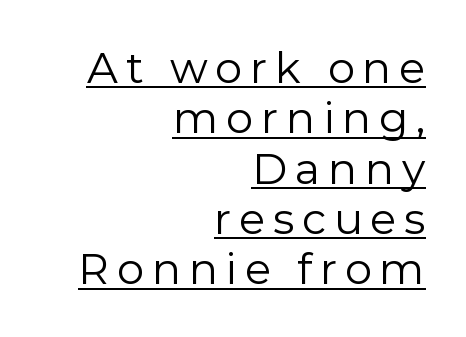
{"serif": "no", "italic": "no", "bold": "no", "weight": "regular", "width": "normal", "stroke_contrast": "low", "x_height": "medium", "monospaced": "no", "underline": "yes", "align": "right", "line_spacing_ratio": 1.17, "glyph_px": 43}
